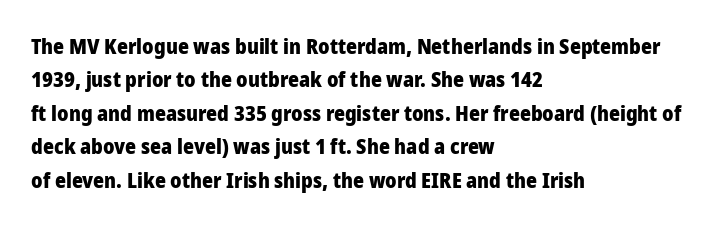
The lines sit at an ordinary, default distance from one another. Bare-footed words on every line. The rendering uses a bold face; every stroke is thick and dark. Posture: upright roman.
